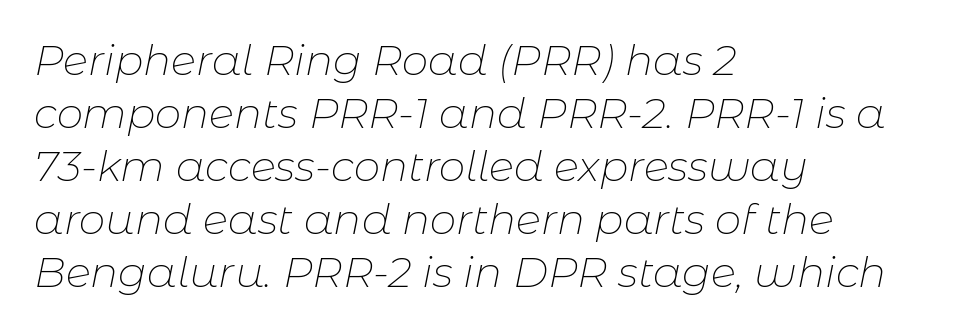
These lines are rendered in a variable-pitch font. Every character sits at an angle, as italics do. Students, note that the glyphs here touch the page at normal intervals. No chunkiness to these letters — they're not bold. The lines sit at an ordinary, default distance from one another. One-word summary of the alignment: left.
